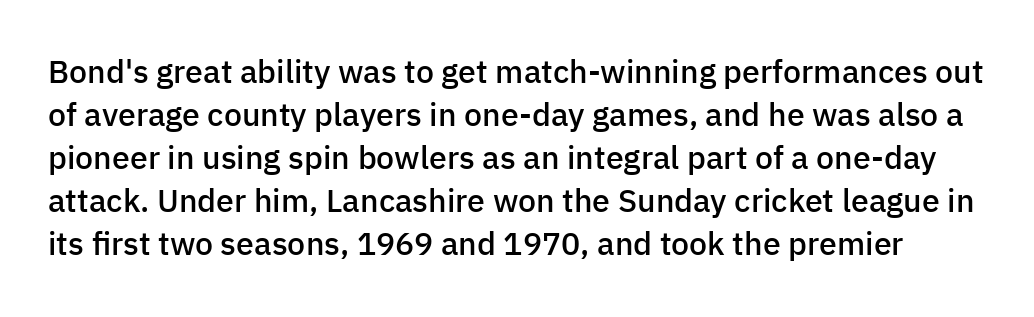
The image shows 32 px semibold sans-serif type, upright; set normal line spacing (1.34x), normal letter spacing, not underlined; low stroke contrast and a medium x-height.
